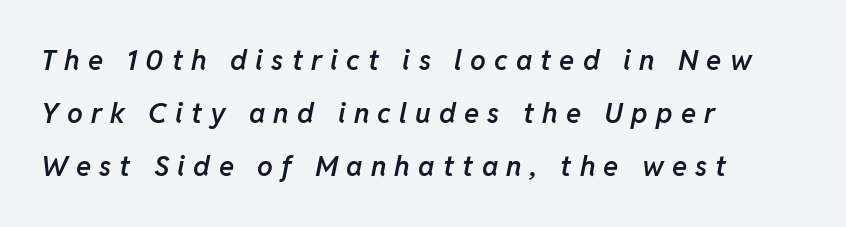
Q: Is the text bold? A: Semi-bold.
Q: Is the text italic (slanted)? A: Yes, it leans right by about 11 degrees.
Q: Is the text underlined? A: No.
Q: How is the paragraph aligned? A: Left-aligned.
Q: Is the spacing between letters normal or unusually wide? A: Unusually wide.
Q: Is the spacing between lines tight, normal or loose? A: Loose.
Q: Width (condensed, normal, or wide)? A: Normal.
Q: Stroke contrast? A: Low.
Q: x-height? A: Medium.
Q: Monospaced? A: No.
